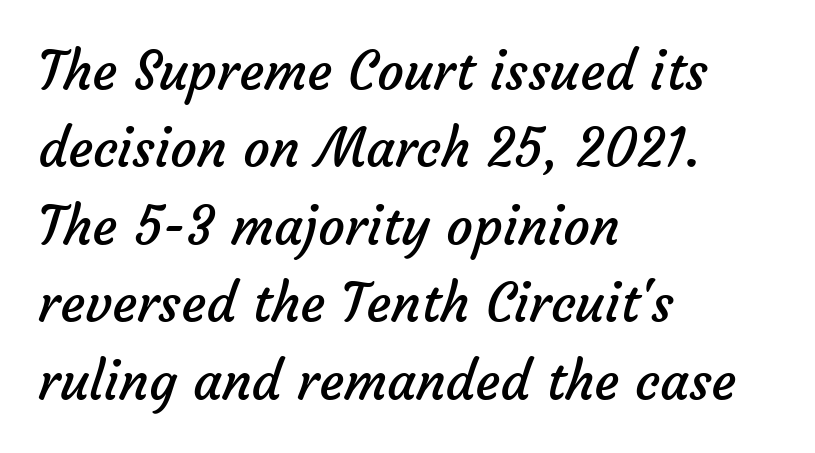
The image shows 53 px regular-weight sans-serif type; set left-aligned, normal line spacing (1.46x), normal letter spacing, not underlined; low stroke contrast and a medium x-height.
